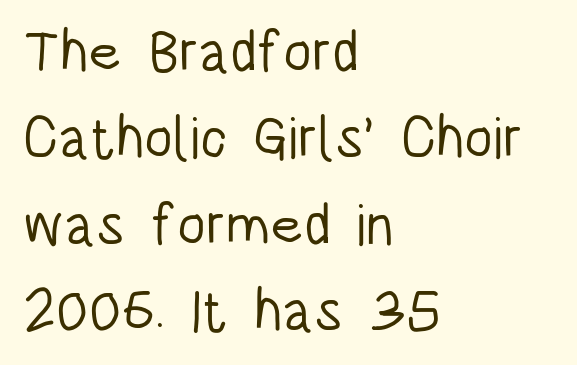
{"serif": "no", "italic": "no", "bold": "no", "weight": "light", "width": "condensed", "stroke_contrast": "low", "x_height": "large", "monospaced": "no", "underline": "no", "align": "left", "line_spacing": "normal", "line_spacing_ratio": 1.49, "letter_spacing": "normal", "letter_spacing_em": 0.0, "glyph_px": 58}
